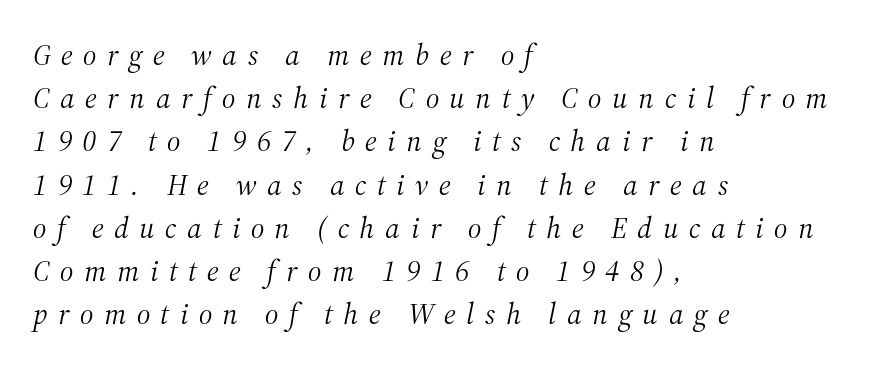
Q: Is the text bold? A: No.
Q: Is the text italic (slanted)? A: Yes, it leans right by about 12 degrees.
Q: Is the typeface a serif or a sans-serif typeface? A: Serif.
Q: Is the text underlined? A: No.
Q: How is the paragraph aligned? A: Left-aligned.
Q: Is the spacing between letters normal or unusually wide? A: Unusually wide.
Q: Is the spacing between lines tight, normal or loose? A: Normal.
Q: Width (condensed, normal, or wide)? A: Normal.
Q: Stroke contrast? A: Medium.
Q: x-height? A: Medium.
Q: Monospaced? A: No.
